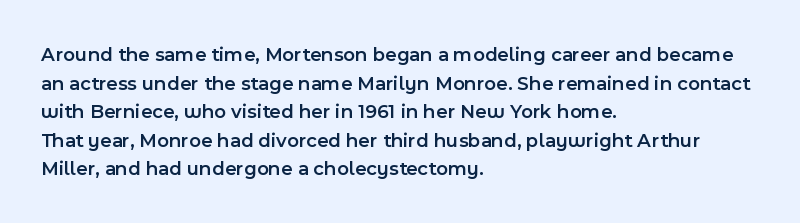
The type sits square on the baseline with zero lean. The lines are quadded left. Is the letter spacing exaggerated? No — it looks like the ordinary default. The designer left line spacing at the default. A bit beefed up — I'd call it semibold rather than bold. Underlining? Definitely not there.
